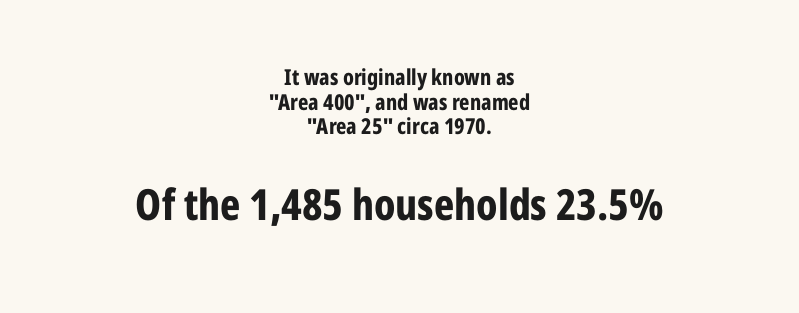
Each new line begins almost immediately beneath the previous one. The space directly below the letters is spotless. Layout note: lines centered. A typesetter would mark this as roman, not italic. The designer went with a sans here, leaving each stem footless.
